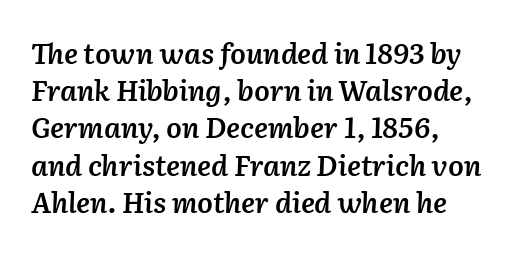
The image shows 28 px semibold type, italic (leaning right); set normal line spacing (1.33x), normal letter spacing, not underlined; low stroke contrast and a medium x-height.
